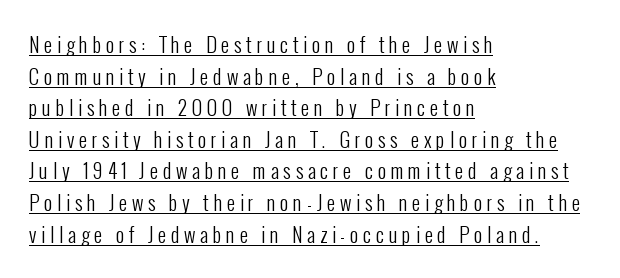
{"italic": "no", "bold": "no", "underline": "yes", "align": "left", "line_spacing": "normal", "line_spacing_ratio": 1.58, "letter_spacing": "wide", "letter_spacing_em": 0.24, "glyph_px": 20}
